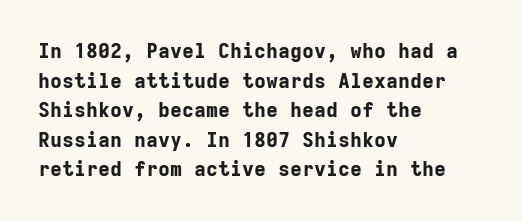
The rendering uses a bold face; every stroke is thick and dark. Compared with a centered layout, this one pins lines to the left instead. Underline: absent. In terms of letterspacing, this is plain default setting. Italic: no, the glyphs are upright roman. How would I describe the line gaps? Plain and ordinary.
